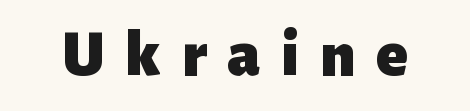
The lettering stays uniformly vertical, giving the passage a roman look. Plenty of ink on the page — the face is bold. These lines are rendered in a variable-pitch font. Beneath every word, the page is bare.
